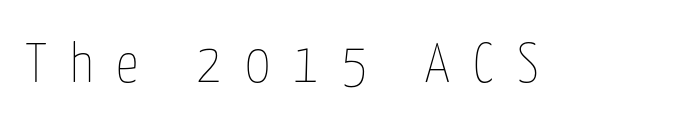
{"italic": "no", "bold": "no", "weight": "thin", "width": "condensed", "stroke_contrast": "low", "x_height": "medium", "monospaced": "no", "underline": "no", "letter_spacing": "wide", "letter_spacing_em": 0.42, "glyph_px": 56}
